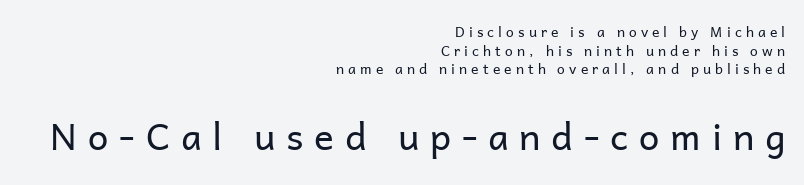
The font's upright variant was chosen for this text. Does the bottom block carry the larger type? Yes, it does. The block of text has a typical density, with ordinary space between rows. Counters stay open thanks to moderate or lighter strokes.
